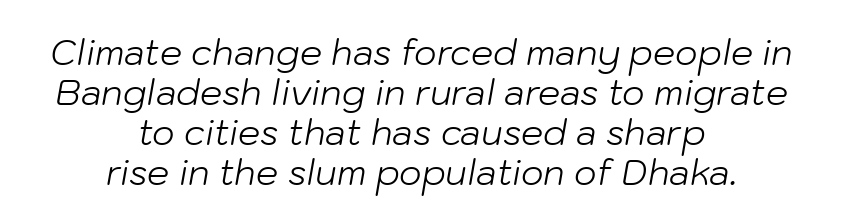
{"italic": "yes", "lean": "right", "slant_degrees": 10, "bold": "no", "weight": "light", "width": "normal", "stroke_contrast": "low", "x_height": "medium", "monospaced": "no", "underline": "no", "align": "center", "line_spacing": "tight", "line_spacing_ratio": 1.14, "letter_spacing": "normal", "letter_spacing_em": 0.0, "glyph_px": 35}
